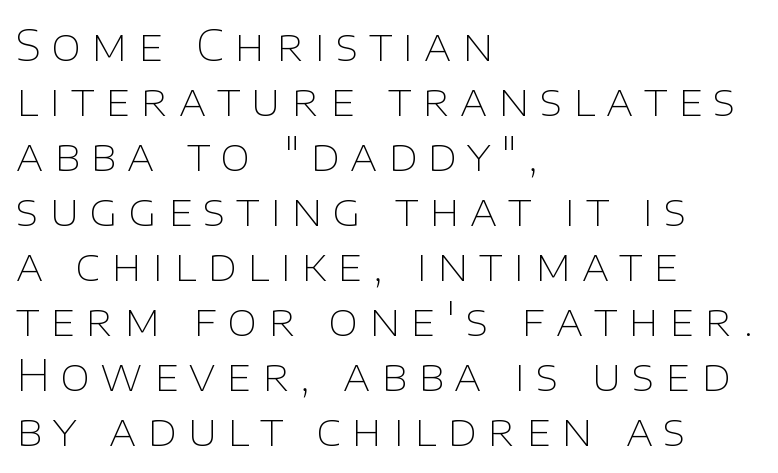
{"serif": "no", "italic": "no", "bold": "no", "weight": "thin", "width": "normal", "stroke_contrast": "low", "x_height": "large", "monospaced": "no", "underline": "no", "align": "left", "line_spacing": "normal", "line_spacing_ratio": 1.28, "letter_spacing": "wide", "letter_spacing_em": 0.25, "glyph_px": 43}
